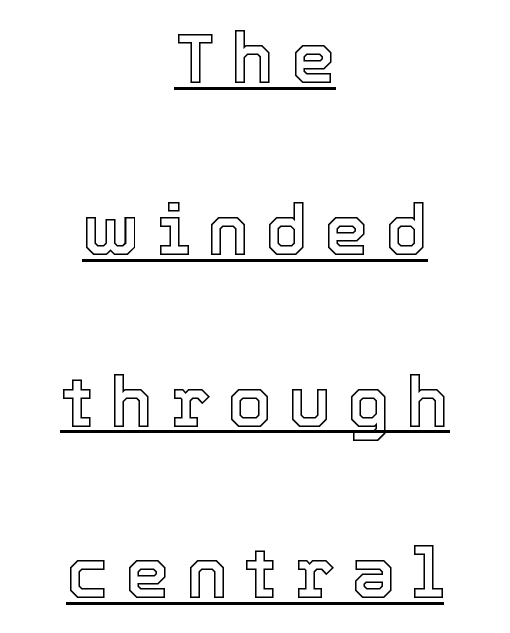
The image shows 71 px text type, upright; set centered, loose line spacing (2.42x), unusually wide letter spacing (+0.23 em), underlined; a medium x-height.
